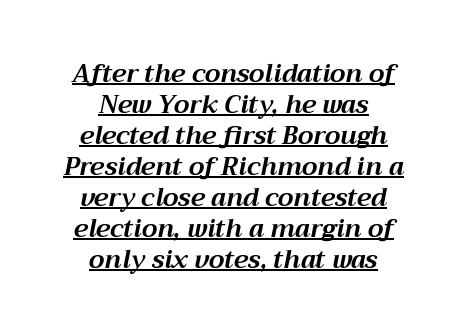
The image shows 25 px bold type, italic (leaning right); set centered, line spacing 1.24x, normal letter spacing, underlined.
